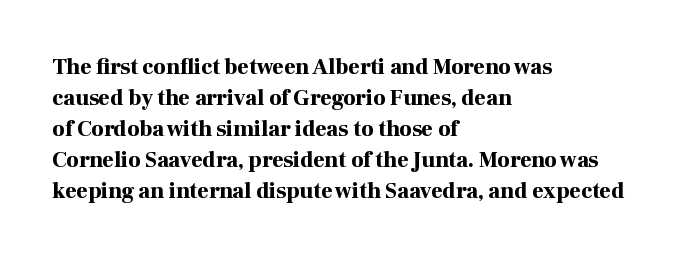
Q: Is the text bold? A: Yes.
Q: Is the text italic (slanted)? A: No, it is upright.
Q: Is the text underlined? A: No.
Q: How is the paragraph aligned? A: Left-aligned.
Q: Is the spacing between letters normal or unusually wide? A: Normal.
Q: Is the spacing between lines tight, normal or loose? A: Normal.
